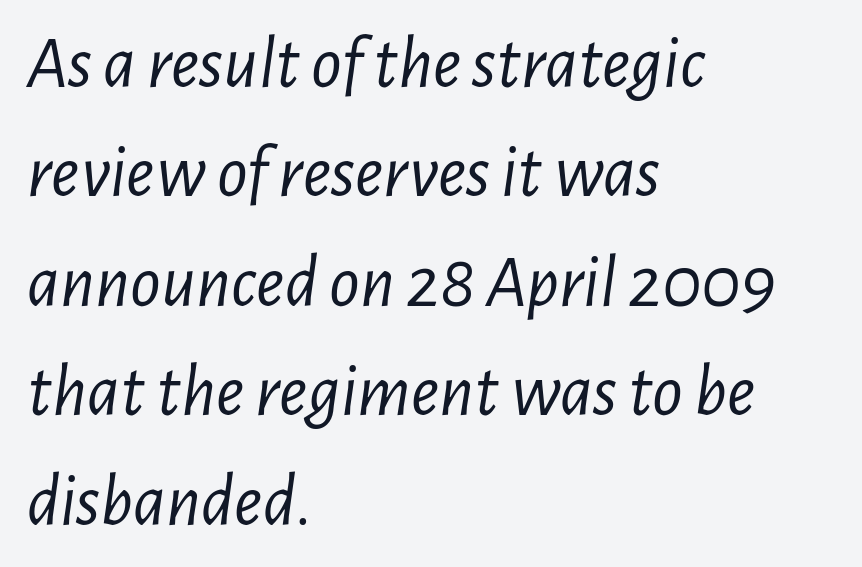
The image shows 75 px light, condensed type, italic (leaning right); set left-aligned, normal line spacing (1.46x), normal letter spacing, not underlined; low stroke contrast and a medium x-height.
